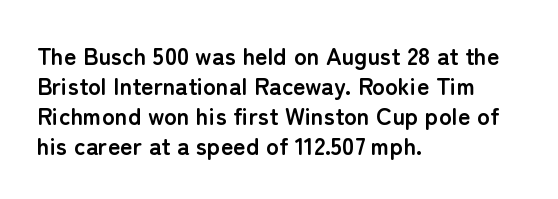
The image shows 24 px bold type, upright; set left-aligned, normal line spacing (1.25x), normal letter spacing, not underlined.
